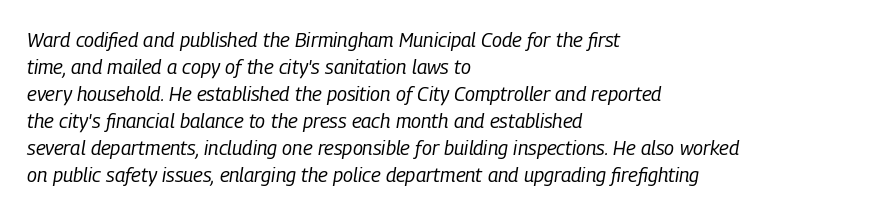
The image shows 20 px text type, italic (leaning right); set left-aligned, normal line spacing (1.35x), normal letter spacing, not underlined.
